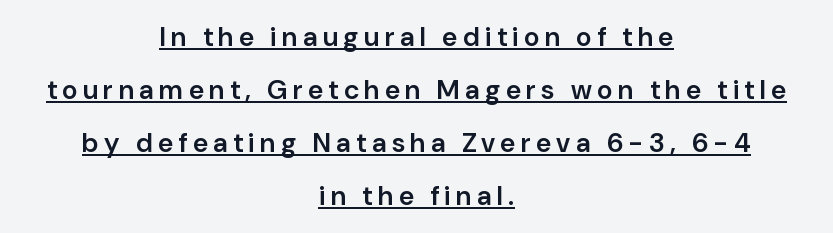
The image shows 27 px text type, upright; set centered, loose line spacing (1.96x), unusually wide letter spacing (+0.2 em), underlined.
